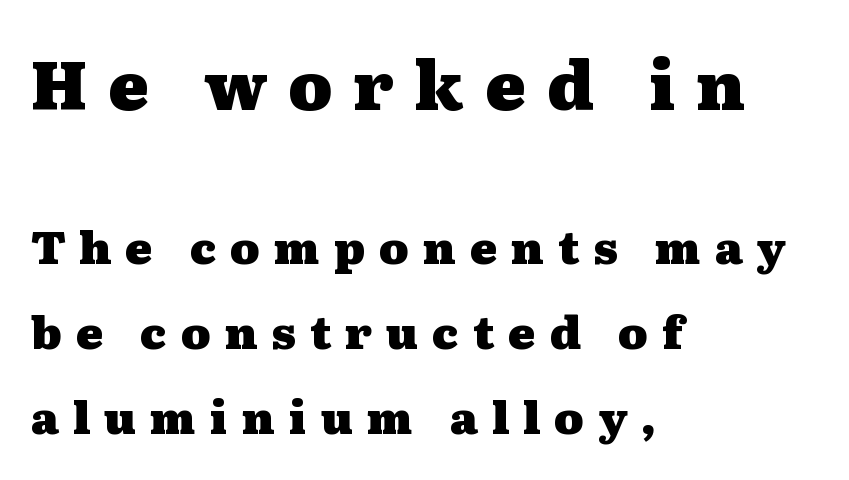
{"serif": "yes", "italic": "no", "bold": "yes", "weight": "heavy", "width": "wide", "stroke_contrast": "medium", "x_height": "medium", "monospaced": "no", "underline": "no", "align": "left", "line_spacing_ratio": 1.89, "letter_spacing": "wide", "letter_spacing_em": 0.31, "larger_block": "first", "size_ratio": 1.49, "glyph_px": 67}
